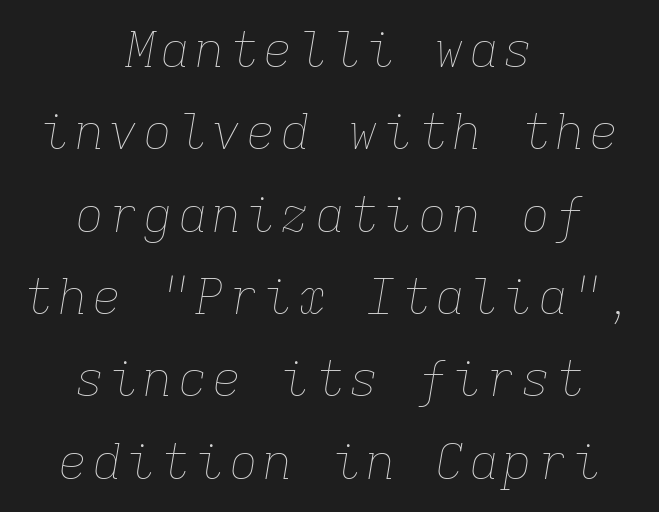
The rendering uses typewriter-style spacing with identical character cells. Reading down the block, each line starts at a different indent, mirrored at its end. Notice how the stems are inclined rather than vertical — that's the hallmark of italics. Weight: in the light-to-regular range. Regarding leading, the lines here are spaced in the standard way.
